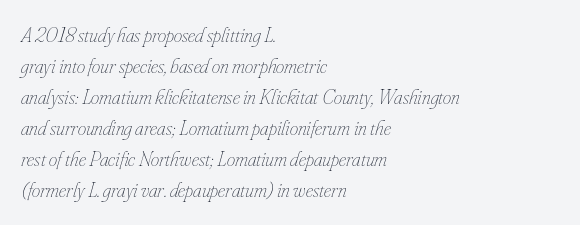
Each new line begins a customary step beneath the previous one. A classic flush-left, rag-right setting is used for this passage. The font sits on the lighter half of the weight spectrum, regular included. Would a proofreader flag this as italicized? Yes. Check the space under the baseline: it is left empty.
